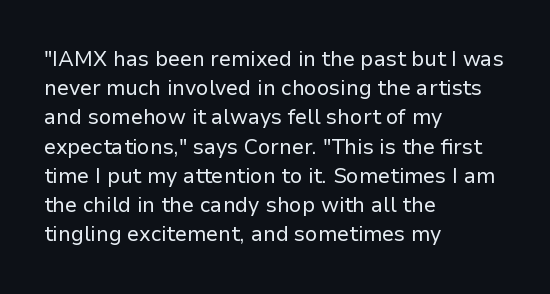
{"italic": "no", "bold": "no", "underline": "no", "align": "left", "line_spacing": "normal", "line_spacing_ratio": 1.39, "letter_spacing": "normal", "letter_spacing_em": 0.0, "glyph_px": 21}
